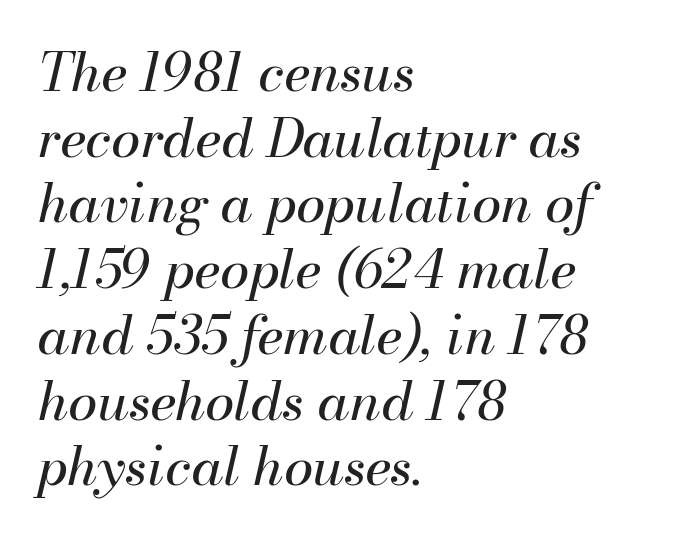
{"italic": "yes", "lean": "right", "slant_degrees": 13, "bold": "no", "weight": "regular", "width": "normal", "stroke_contrast": "medium", "x_height": "small", "monospaced": "no", "underline": "no", "align": "left", "line_spacing_ratio": 1.24, "letter_spacing": "normal", "letter_spacing_em": 0.0, "glyph_px": 53}
